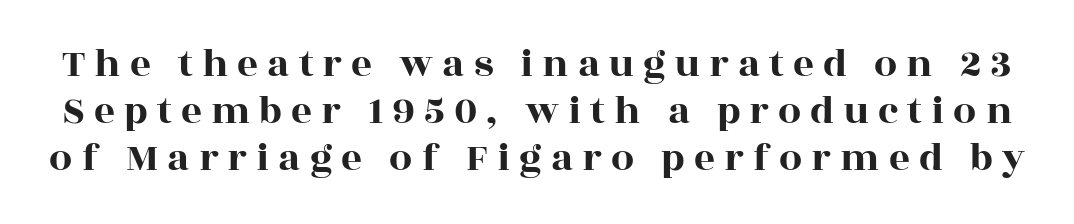
The letters advance in unequal steps, a hallmark of proportional type. Has an underline been added? It has not. Whoever set this chose condensed vertical rhythm over breathing room. A typesetter would label this face a serif. The letters stand upright; this is a roman face. Does extra space separate the letters? Yes, quite a lot of it.
